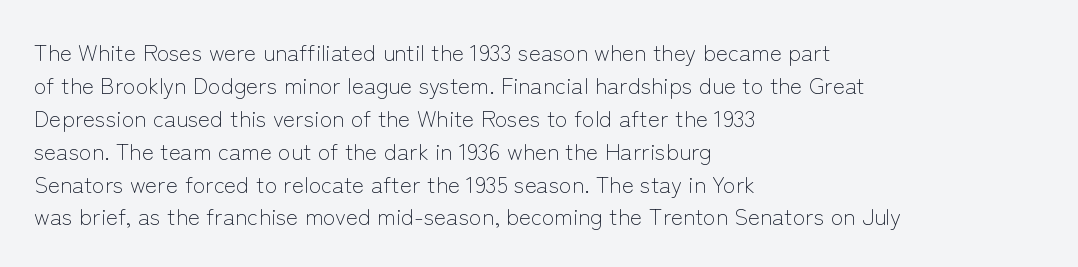
{"italic": "no", "bold": "no", "underline": "no", "align": "left", "line_spacing": "normal", "line_spacing_ratio": 1.43, "letter_spacing": "normal", "letter_spacing_em": 0.0, "glyph_px": 23}
